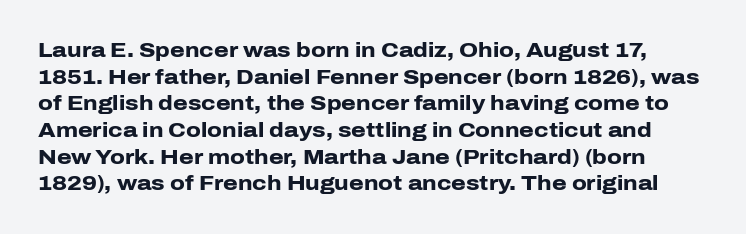
{"italic": "no", "bold": "yes", "underline": "no", "line_spacing": "normal", "line_spacing_ratio": 1.27, "letter_spacing": "normal", "letter_spacing_em": 0.0, "glyph_px": 21}
